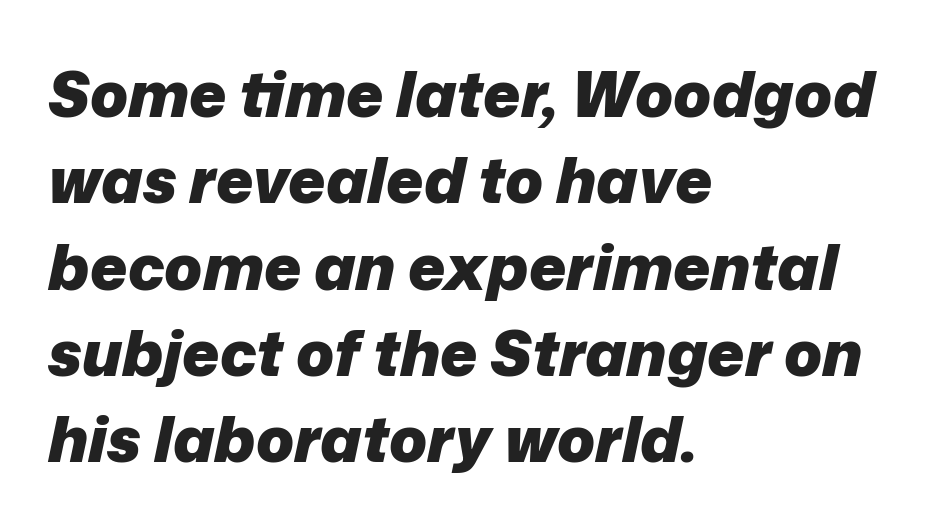
{"italic": "yes", "lean": "right", "slant_degrees": 12, "bold": "yes", "weight": "heavy", "width": "normal", "stroke_contrast": "low", "x_height": "medium", "monospaced": "no", "underline": "no", "align": "left", "line_spacing": "normal", "line_spacing_ratio": 1.37, "letter_spacing": "normal", "letter_spacing_em": 0.0, "glyph_px": 63}
